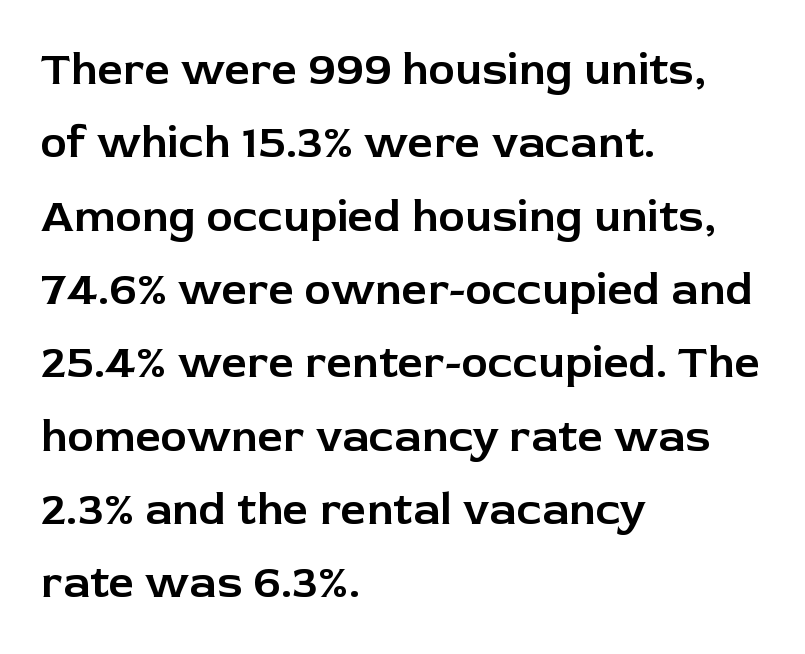
The paragraph shown leans on its left margin. The lines sit at an ordinary, default distance from one another. Characters remain perfectly vertical along every line. Examine the stroke ends and you'll find no serifs.
